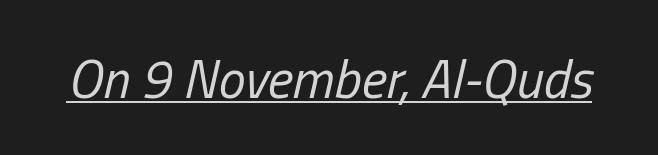
Q: Is the text bold? A: No.
Q: Is the text italic (slanted)? A: Yes, it leans right by about 13 degrees.
Q: Is the text underlined? A: Yes.
Q: Is the spacing between letters normal or unusually wide? A: Normal.
Q: Width (condensed, normal, or wide)? A: Condensed.
Q: Stroke contrast? A: Low.
Q: x-height? A: Medium.
Q: Monospaced? A: No.
